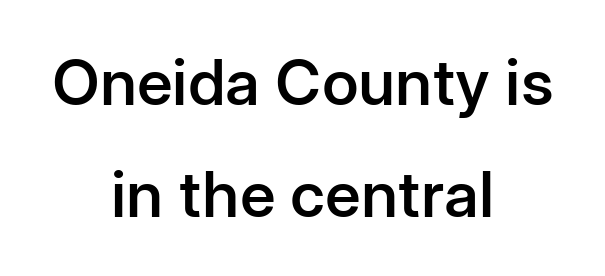
The image shows 63 px semibold sans-serif type, upright; set centered, line spacing 1.77x, normal letter spacing, not underlined; low stroke contrast and a medium x-height.
